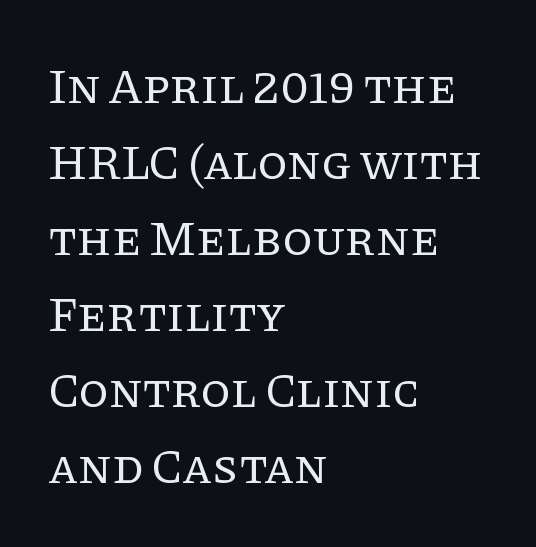
{"serif": "yes", "italic": "no", "bold": "no", "weight": "regular", "width": "normal", "stroke_contrast": "low", "x_height": "large", "monospaced": "no", "underline": "no", "align": "left", "line_spacing": "normal", "line_spacing_ratio": 1.55, "letter_spacing": "normal", "letter_spacing_em": 0.0, "glyph_px": 49}
